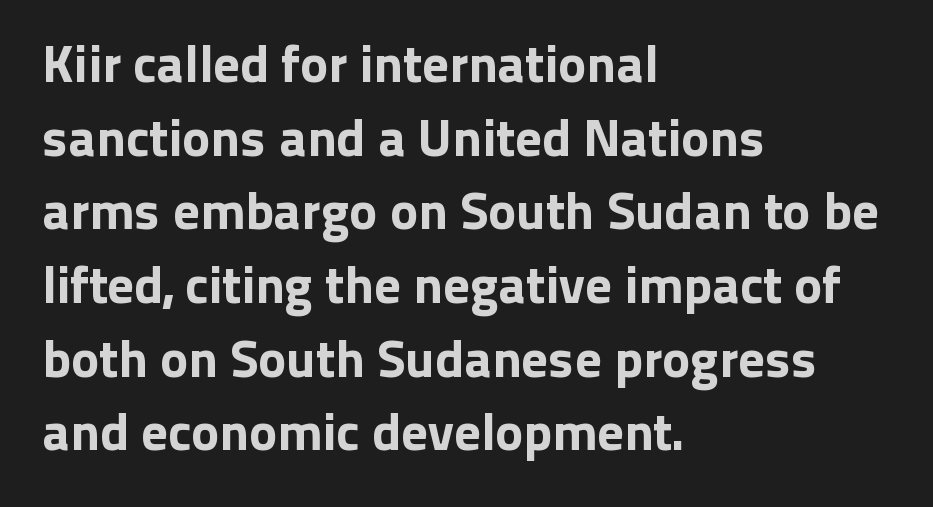
{"serif": "no", "italic": "no", "width": "normal", "stroke_contrast": "low", "x_height": "medium", "monospaced": "no", "underline": "no", "align": "left", "line_spacing": "normal", "line_spacing_ratio": 1.39, "letter_spacing": "normal", "letter_spacing_em": 0.0, "glyph_px": 53}
